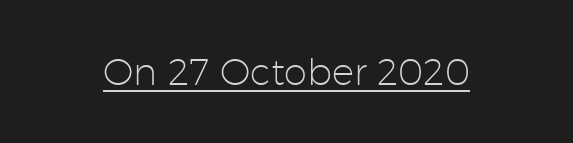
The image shows 37 px light sans-serif type, upright; set normal letter spacing, underlined; low stroke contrast and a medium x-height.
